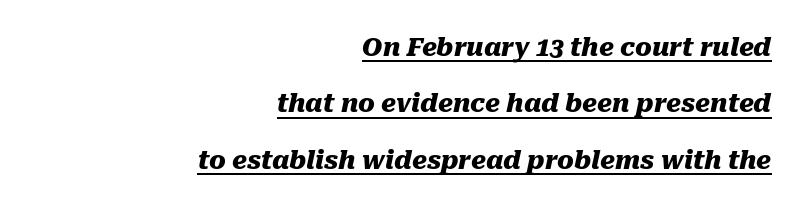
{"italic": "yes", "lean": "right", "slant_degrees": 10, "bold": "yes", "underline": "yes", "align": "right", "line_spacing": "loose", "line_spacing_ratio": 2.26, "letter_spacing": "normal", "letter_spacing_em": 0.0, "glyph_px": 25}
